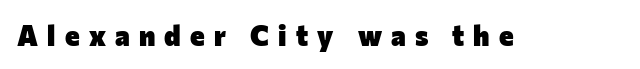
Q: Is the text bold? A: Yes.
Q: Is the text italic (slanted)? A: No, it is upright.
Q: Is the typeface a serif or a sans-serif typeface? A: Sans-serif.
Q: Is the text underlined? A: No.
Q: Is the spacing between letters normal or unusually wide? A: Unusually wide.
Q: Width (condensed, normal, or wide)? A: Normal.
Q: Stroke contrast? A: Low.
Q: x-height? A: Medium.
Q: Monospaced? A: No.
